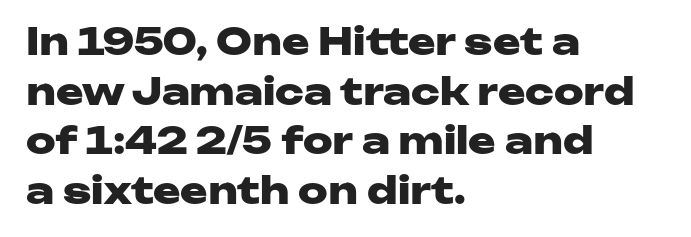
Q: Is the text bold? A: Yes.
Q: Is the text italic (slanted)? A: No, it is upright.
Q: Is the typeface a serif or a sans-serif typeface? A: Sans-serif.
Q: Is the text underlined? A: No.
Q: How is the paragraph aligned? A: Left-aligned.
Q: Is the spacing between letters normal or unusually wide? A: Normal.
Q: Is the spacing between lines tight, normal or loose? A: Normal.
Q: Width (condensed, normal, or wide)? A: Wide.
Q: Stroke contrast? A: Low.
Q: x-height? A: Medium.
Q: Monospaced? A: No.
